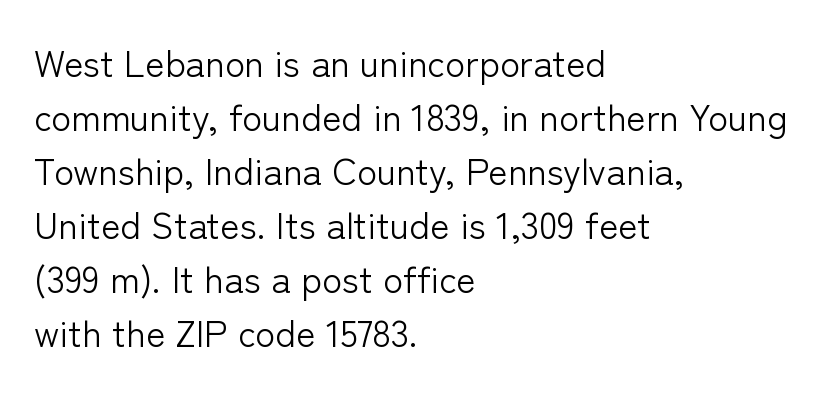
Q: Is the text bold? A: No.
Q: Is the text italic (slanted)? A: No, it is upright.
Q: Is the typeface a serif or a sans-serif typeface? A: Sans-serif.
Q: Is the text underlined? A: No.
Q: How is the paragraph aligned? A: Left-aligned.
Q: Is the spacing between letters normal or unusually wide? A: Normal.
Q: Is the spacing between lines tight, normal or loose? A: Normal.
Q: Width (condensed, normal, or wide)? A: Normal.
Q: Stroke contrast? A: Low.
Q: x-height? A: Medium.
Q: Monospaced? A: No.
